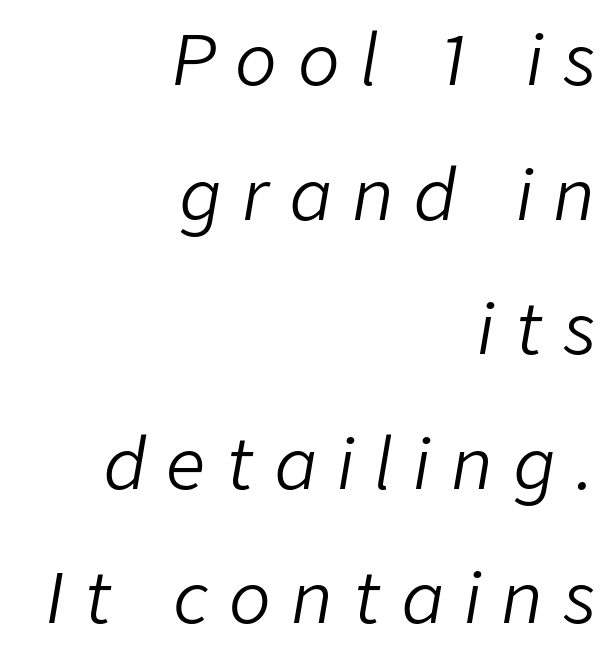
Q: Is the text bold? A: No.
Q: Is the text italic (slanted)? A: Yes, it leans right by about 9 degrees.
Q: Is the text underlined? A: No.
Q: How is the paragraph aligned? A: Right-aligned.
Q: Is the spacing between letters normal or unusually wide? A: Unusually wide.
Q: Is the spacing between lines tight, normal or loose? A: Loose.
Q: Width (condensed, normal, or wide)? A: Normal.
Q: Stroke contrast? A: Low.
Q: x-height? A: Medium.
Q: Monospaced? A: No.
